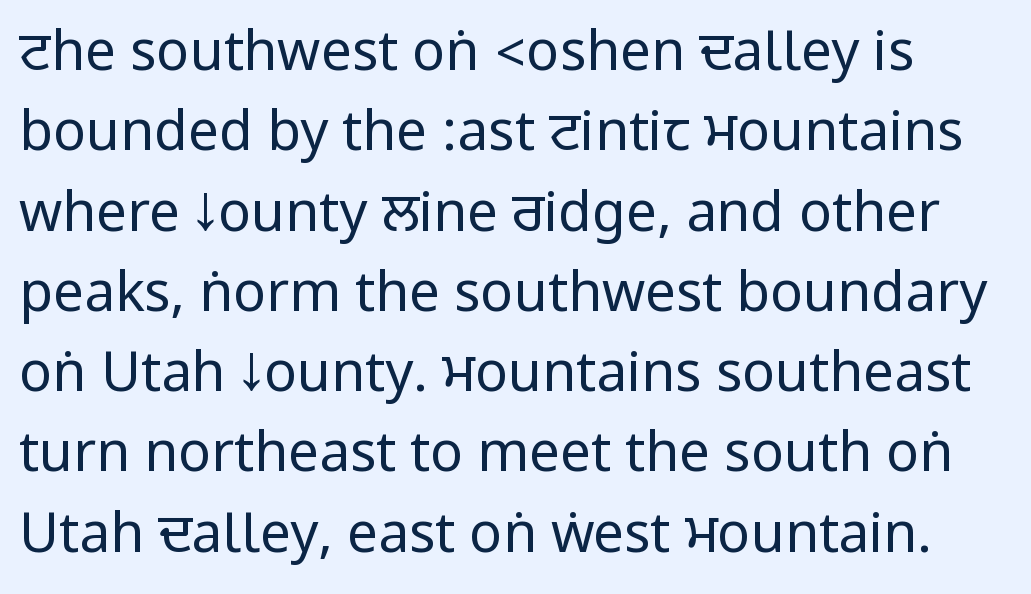
{"serif": "no", "italic": "no", "bold": "no", "weight": "regular", "width": "condensed", "stroke_contrast": "low", "underline": "no", "line_spacing": "normal", "line_spacing_ratio": 1.46, "letter_spacing": "normal", "letter_spacing_em": 0.0, "glyph_px": 55}
